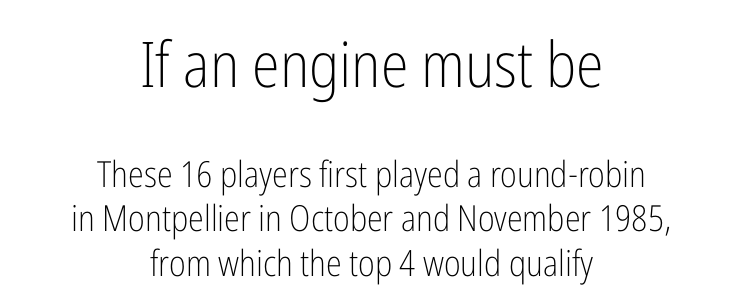
{"serif": "no", "italic": "no", "bold": "no", "weight": "light", "width": "condensed", "stroke_contrast": "low", "x_height": "medium", "monospaced": "no", "underline": "no", "align": "center", "line_spacing_ratio": 1.24, "letter_spacing": "normal", "letter_spacing_em": 0.0, "larger_block": "first", "size_ratio": 1.75, "glyph_px": 63}
